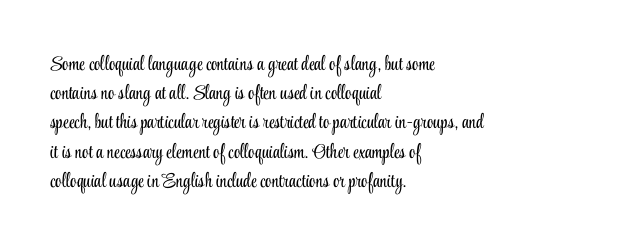
A normal amount of white space separates one row of letters from the next. The foot of each line stays bare and open. The ragged edge is on the right, which tells us the setting is flush left. No chunkiness to these letters — they're not bold. Does extra space separate the letters? No, they use regular spacing.
